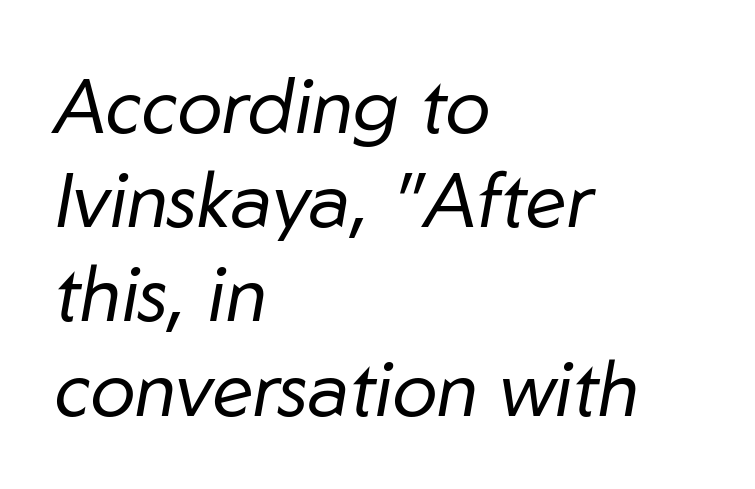
The image shows 76 px regular-weight type, italic (leaning right); set left-aligned, line spacing 1.24x, normal letter spacing, not underlined; low stroke contrast and a medium x-height.
